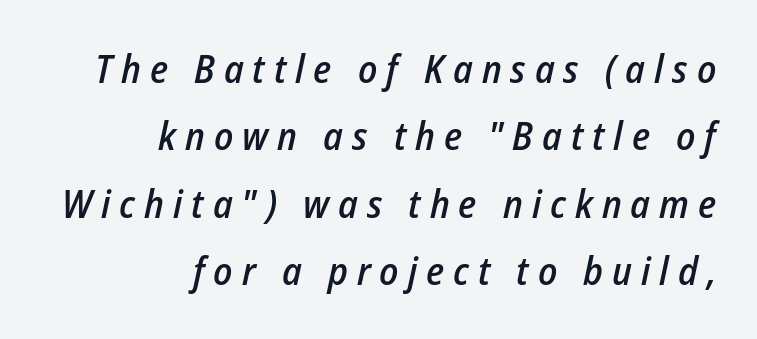
{"italic": "yes", "lean": "right", "slant_degrees": 12, "bold": "semi", "weight": "semibold", "width": "condensed", "stroke_contrast": "low", "x_height": "medium", "monospaced": "no", "underline": "no", "align": "right", "line_spacing_ratio": 1.73, "letter_spacing": "wide", "letter_spacing_em": 0.23, "glyph_px": 39}
